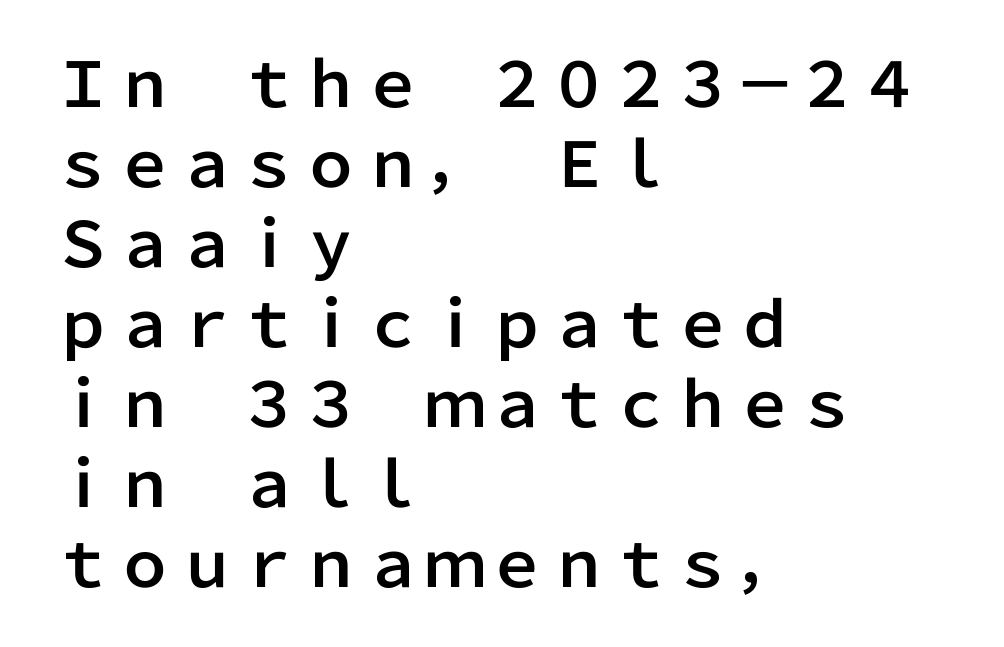
{"serif": "no", "italic": "no", "width": "normal", "stroke_contrast": "low", "x_height": "medium", "monospaced": "no", "underline": "no", "align": "left", "line_spacing": "normal", "line_spacing_ratio": 1.29, "letter_spacing": "normal", "letter_spacing_em": 0.0, "glyph_px": 62}
